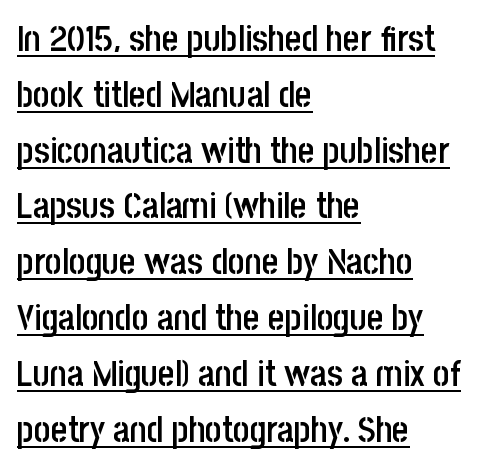
Casual observation: everything's shoved over to the left. The leading is moderate, giving the passage an even texture. Compared with an ordinary text face, these strokes are moderately heavier — a semibold. What stands out about the letter spacing? Nothing — it is the standard amount. Varying glyph widths throughout — classic text-font behaviour. Tall strokes in this sample are plumb rather than angled.
